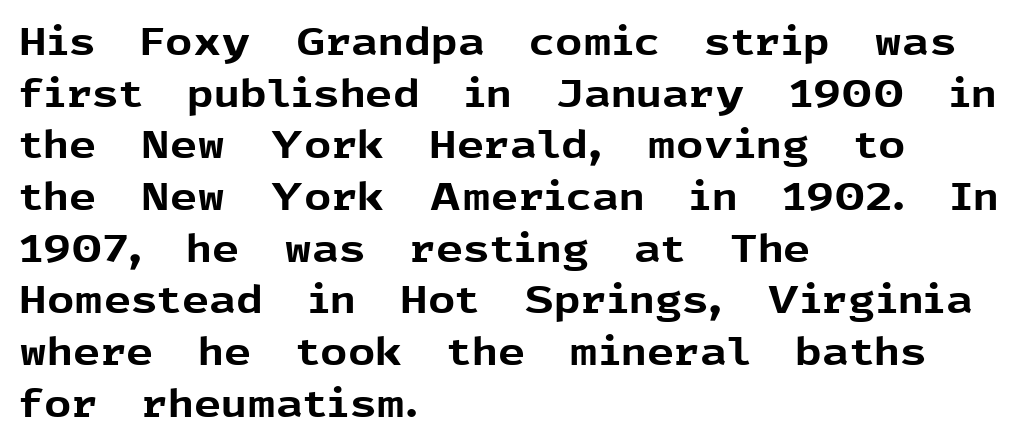
The image shows 38 px bold sans-serif type, upright; set left-aligned, normal line spacing (1.36x), normal letter spacing, not underlined; a medium x-height.
